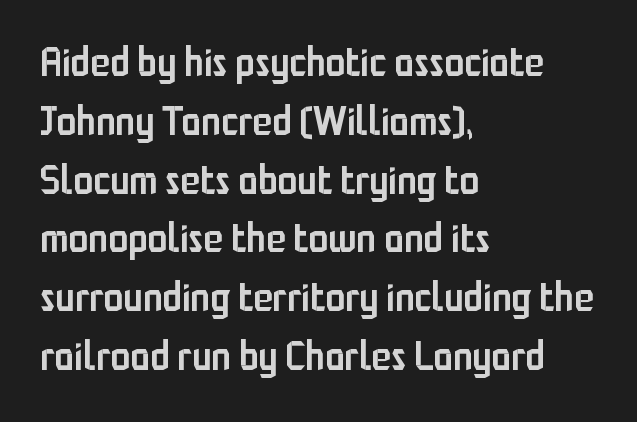
The image shows 40 px semibold, condensed sans-serif type, upright; set left-aligned, normal line spacing (1.47x), normal letter spacing, not underlined; low stroke contrast and a medium x-height.
